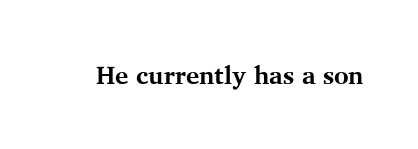
Underlining? Definitely not there. Strong, thick strokes mark this as bold type. This sample uses an upright cut, with every glyph sitting square on the baseline. A typesetter would call this zero additional tracking.
